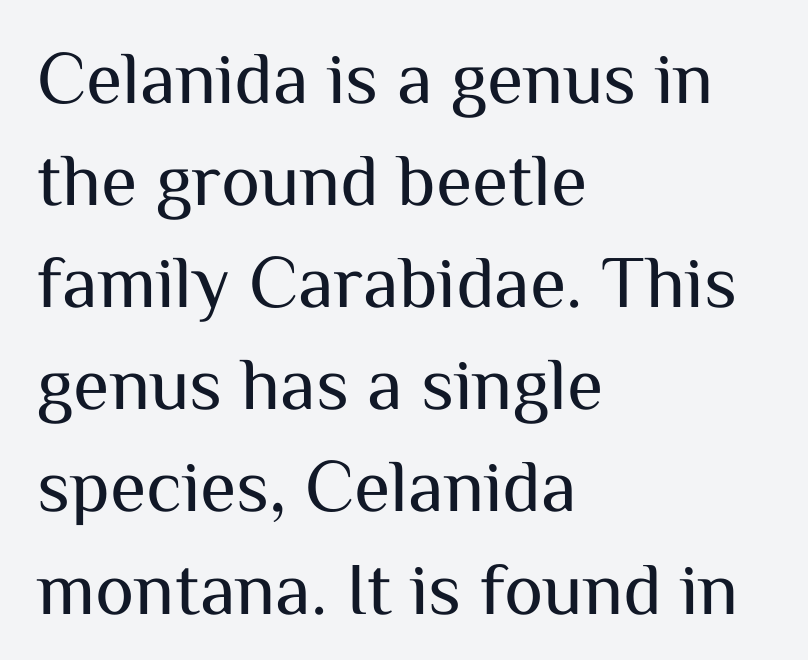
{"serif": "no", "italic": "no", "bold": "no", "weight": "regular", "width": "normal", "stroke_contrast": "medium", "x_height": "medium", "monospaced": "no", "underline": "no", "align": "left", "line_spacing": "normal", "line_spacing_ratio": 1.38, "letter_spacing": "normal", "letter_spacing_em": 0.0, "glyph_px": 74}
